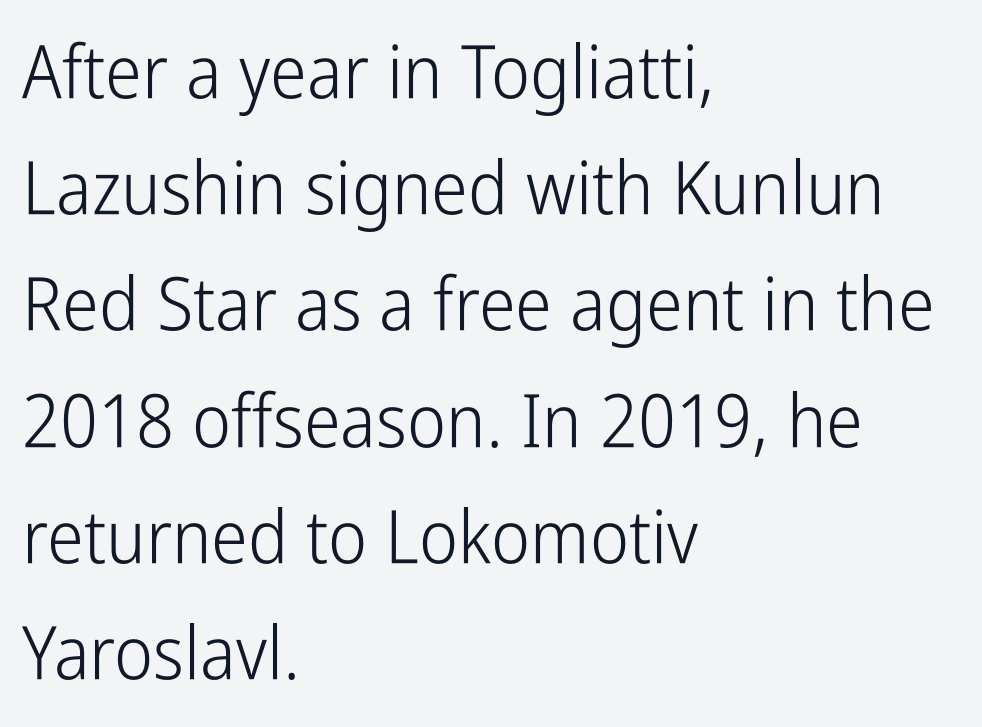
{"serif": "no", "italic": "no", "bold": "no", "weight": "light", "width": "condensed", "stroke_contrast": "low", "x_height": "medium", "monospaced": "no", "underline": "no", "align": "left", "line_spacing": "normal", "line_spacing_ratio": 1.57, "letter_spacing": "normal", "letter_spacing_em": 0.0, "glyph_px": 74}
